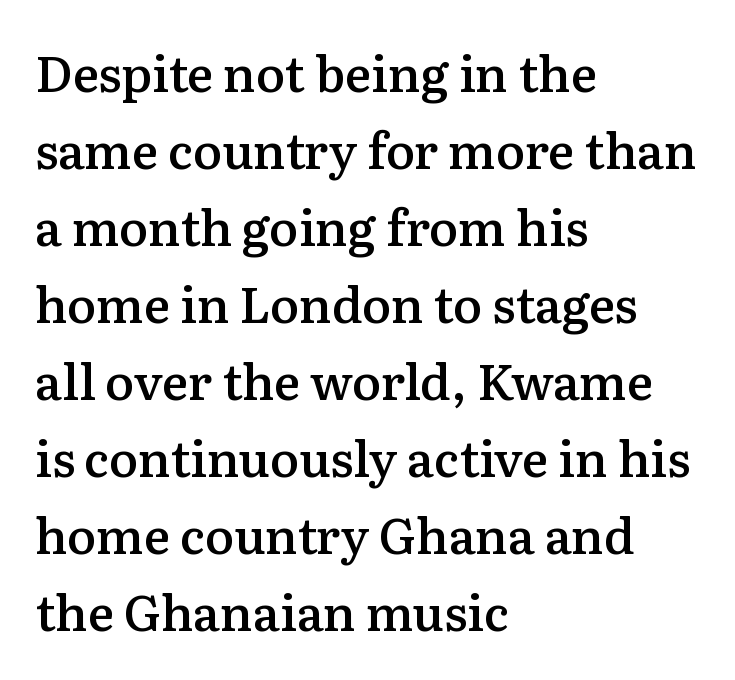
{"serif": "yes", "italic": "no", "bold": "semi", "weight": "semibold", "width": "normal", "stroke_contrast": "medium", "x_height": "medium", "monospaced": "no", "underline": "no", "align": "left", "line_spacing": "normal", "line_spacing_ratio": 1.57, "letter_spacing": "normal", "letter_spacing_em": 0.0, "glyph_px": 49}
